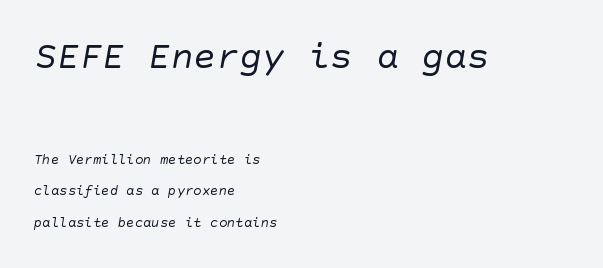
{"serif": "no", "bold": "no", "weight": "regular", "width": "normal", "stroke_contrast": "low", "x_height": "large", "underline": "no", "align": "left", "line_spacing": "loose", "line_spacing_ratio": 2.27, "letter_spacing": "normal", "letter_spacing_em": 0.0, "larger_block": "first", "size_ratio": 2.71, "glyph_px": 38}
